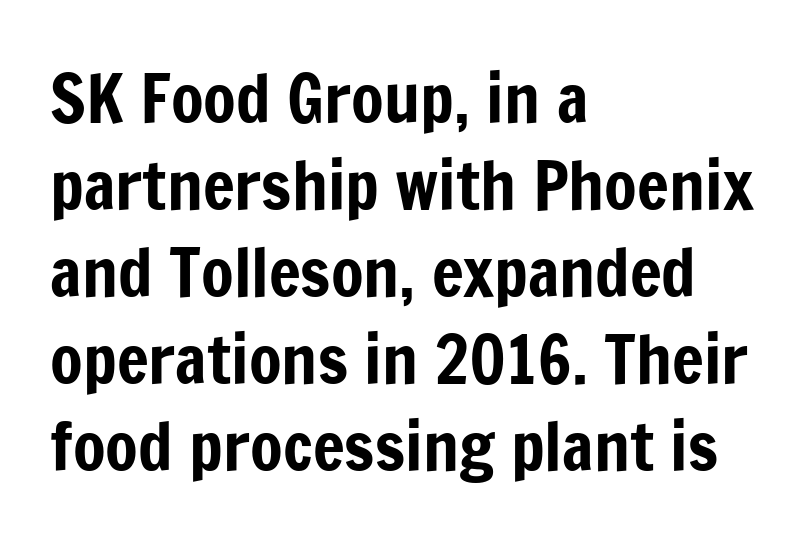
Q: Is the text italic (slanted)? A: No, it is upright.
Q: Is the typeface a serif or a sans-serif typeface? A: Sans-serif.
Q: Is the text underlined? A: No.
Q: How is the paragraph aligned? A: Left-aligned.
Q: Is the spacing between letters normal or unusually wide? A: Normal.
Q: Is the spacing between lines tight, normal or loose? A: Normal.
Q: Width (condensed, normal, or wide)? A: Condensed.
Q: Stroke contrast? A: Low.
Q: x-height? A: Medium.
Q: Monospaced? A: No.
